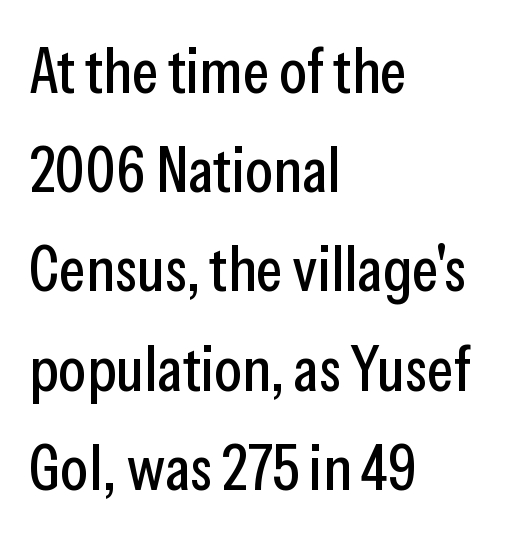
The image shows 64 px condensed sans-serif type, upright; set left-aligned, normal line spacing (1.55x), normal letter spacing, not underlined; low stroke contrast and a medium x-height.
